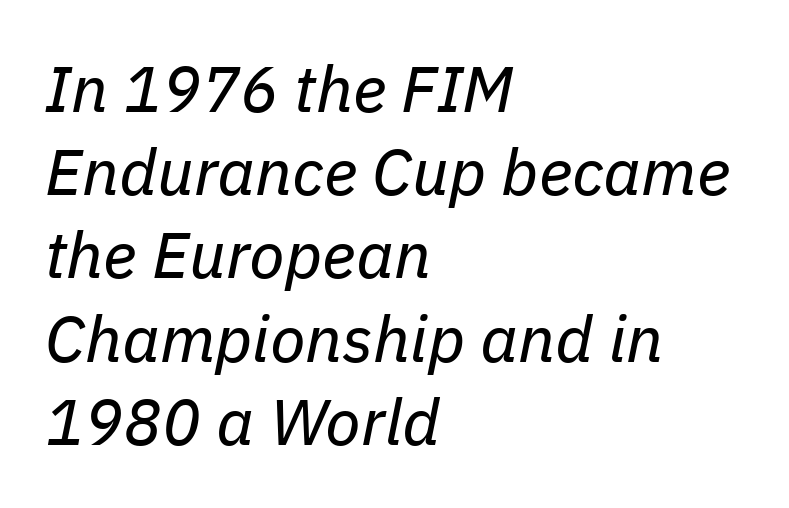
The image shows 65 px regular-weight type, italic (leaning right); set left-aligned, normal line spacing (1.28x), normal letter spacing, not underlined; low stroke contrast and a medium x-height.
